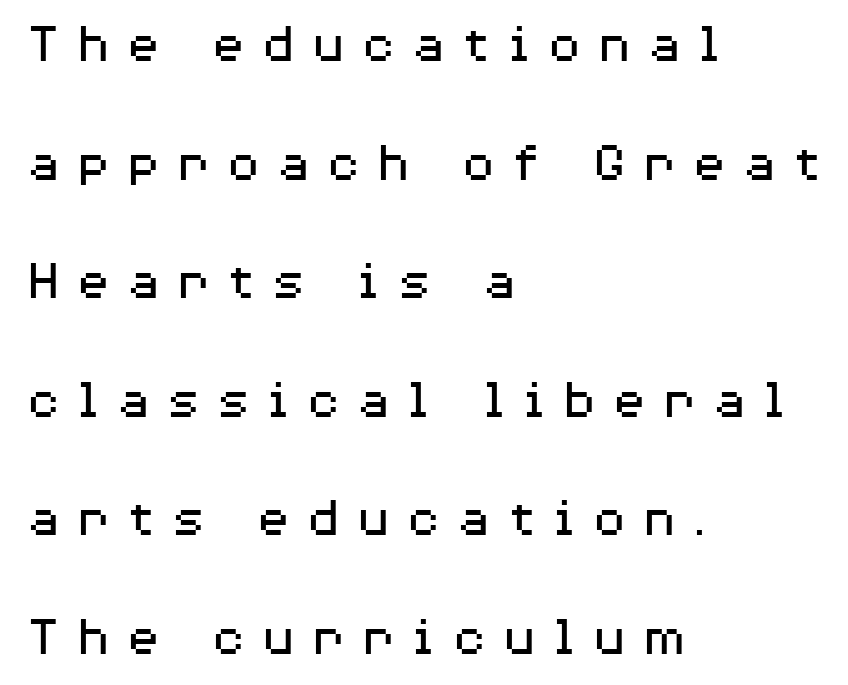
The image shows 57 px regular-weight, wide sans-serif type, upright; set left-aligned, loose line spacing (2.08x), unusually wide letter spacing (+0.27 em), not underlined; medium stroke contrast and a medium x-height.
